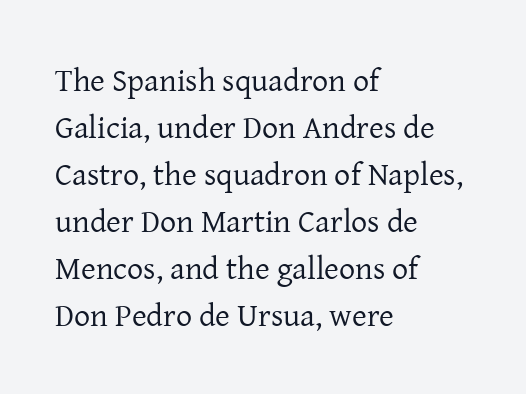
The block of text has a typical density, with ordinary space between rows. You can tell from the footed stems that serif type was used. These lines stack with their left ends in a neat column. The rendering uses natural spacing where letterforms have individual widths.
